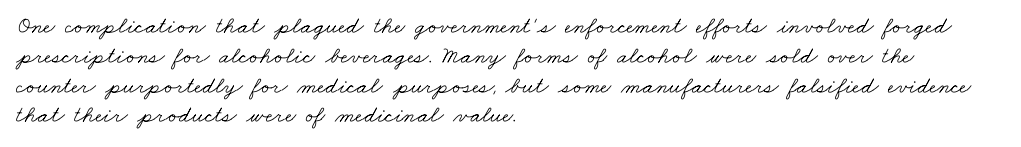
Q: Is the text bold? A: No.
Q: Is the text underlined? A: No.
Q: How is the paragraph aligned? A: Left-aligned.
Q: Is the spacing between letters normal or unusually wide? A: Normal.
